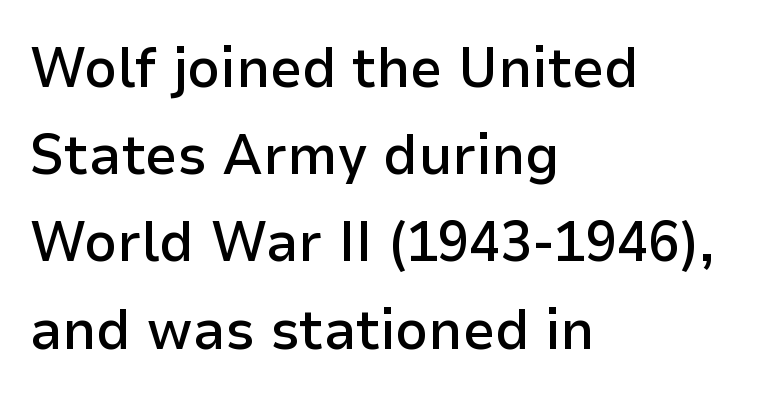
The image shows 57 px semibold sans-serif type, upright; set left-aligned, normal line spacing (1.53x), normal letter spacing, not underlined; low stroke contrast and a medium x-height.
